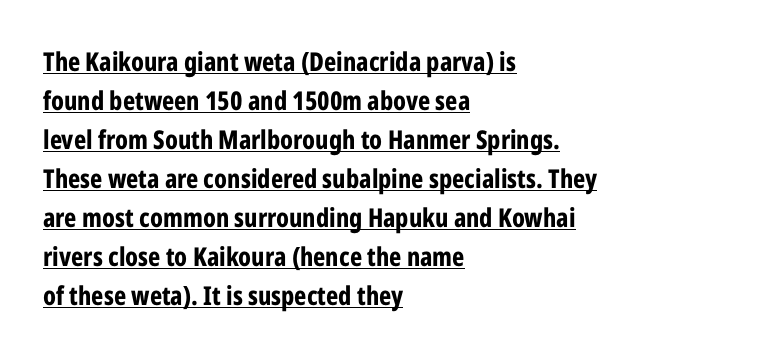
{"italic": "no", "bold": "yes", "underline": "yes", "align": "left", "line_spacing": "normal", "line_spacing_ratio": 1.5, "letter_spacing": "normal", "letter_spacing_em": 0.0, "glyph_px": 26}
